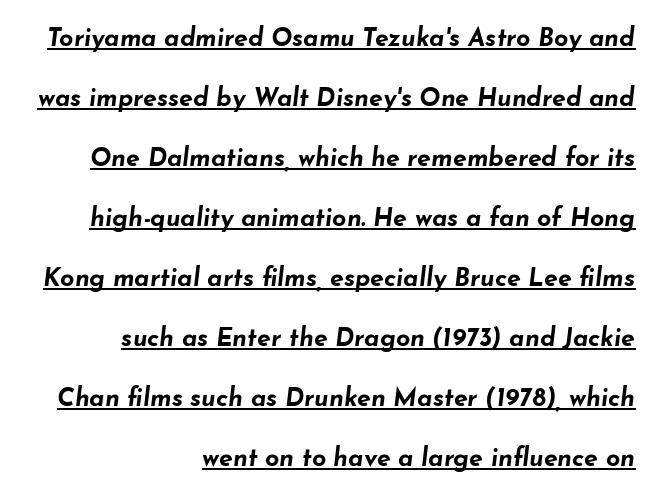
The image shows 25 px bold type, italic (leaning right); set right-aligned, loose line spacing (2.4x), normal letter spacing, underlined.
